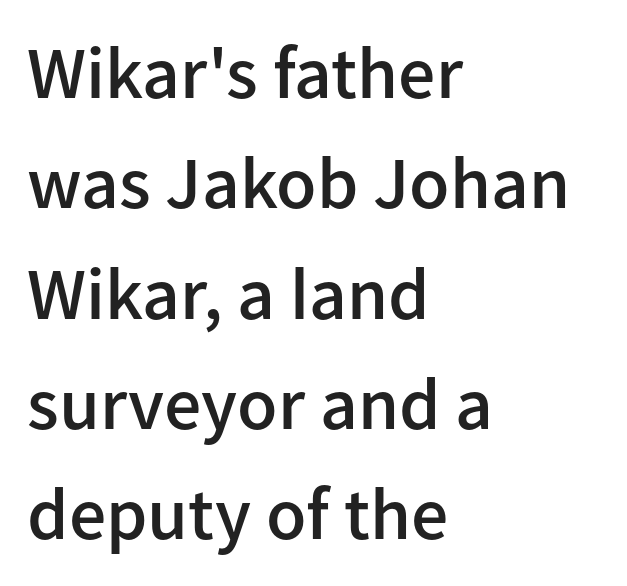
{"serif": "no", "italic": "no", "bold": "semi", "weight": "semibold", "width": "normal", "stroke_contrast": "low", "x_height": "medium", "monospaced": "no", "underline": "no", "align": "left", "line_spacing": "normal", "line_spacing_ratio": 1.49, "letter_spacing": "normal", "letter_spacing_em": 0.0, "glyph_px": 74}
